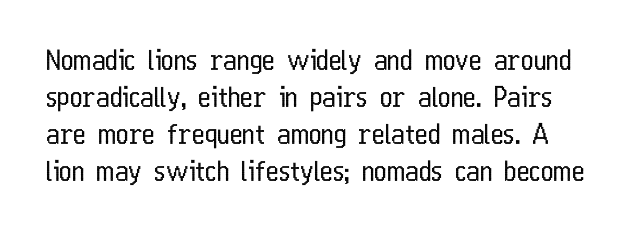
Students, observe: this is what conventionally led text looks like. Rule under the text: the space is simply empty. The letterforms sit shoulder to shoulder at normal distance. The letters look calm and open, with moderate or lighter stems. The lettering holds an erect, upright posture throughout.
